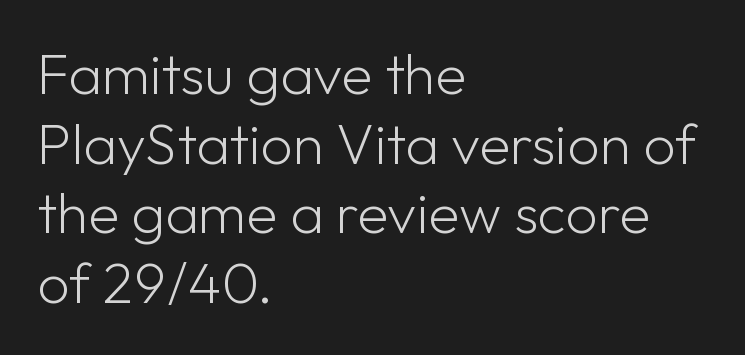
{"serif": "no", "italic": "no", "bold": "no", "weight": "light", "width": "normal", "stroke_contrast": "low", "x_height": "medium", "monospaced": "no", "underline": "no", "align": "left", "line_spacing_ratio": 1.22, "letter_spacing": "normal", "letter_spacing_em": 0.0, "glyph_px": 57}
